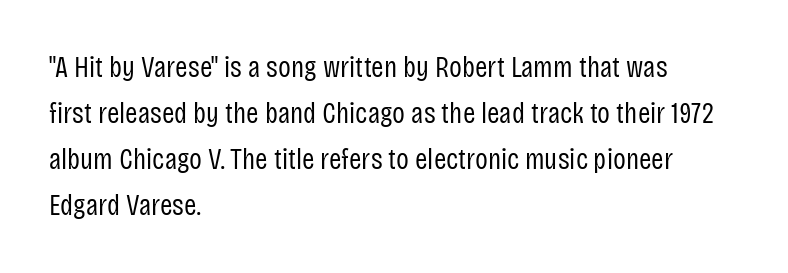
Rendered with straight, roman letterforms. Regular leading. The font is comparable to plain body text, perhaps lighter. The letters carry no serifs — their stems end cleanly without finishing strokes.
